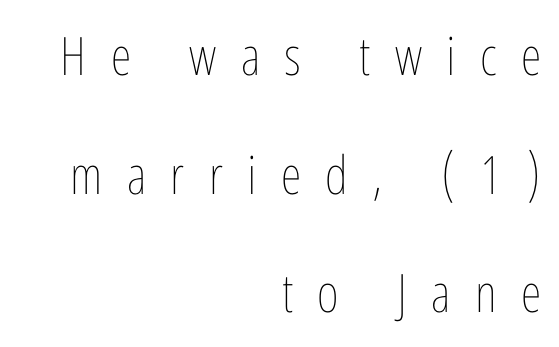
The image shows 53 px thin, condensed type, upright; set right-aligned, loose line spacing (2.24x), unusually wide letter spacing (+0.46 em), not underlined; low stroke contrast and a medium x-height.
